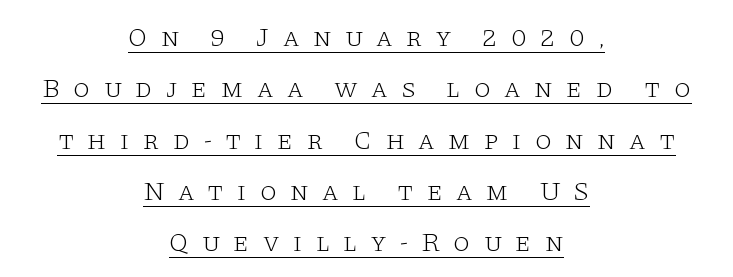
{"italic": "no", "bold": "no", "underline": "yes", "align": "center", "line_spacing": "loose", "line_spacing_ratio": 1.9, "letter_spacing": "wide", "letter_spacing_em": 0.49, "glyph_px": 27}
